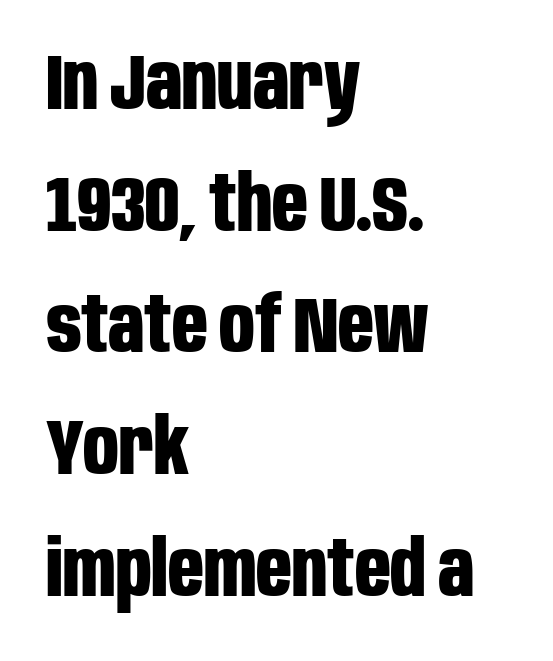
The image shows 78 px bold, condensed sans-serif type, upright; set left-aligned, normal line spacing (1.56x), normal letter spacing, not underlined; low stroke contrast and a large x-height.
